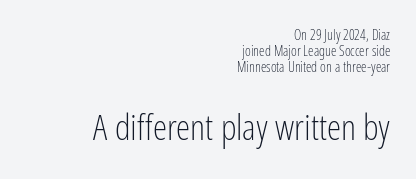
The image shows 36 px light, condensed sans-serif type, upright; set right-aligned, tight line spacing (1.14x), normal letter spacing, not underlined; the second (bottom) block is 2.57x larger; low stroke contrast and a medium x-height.
